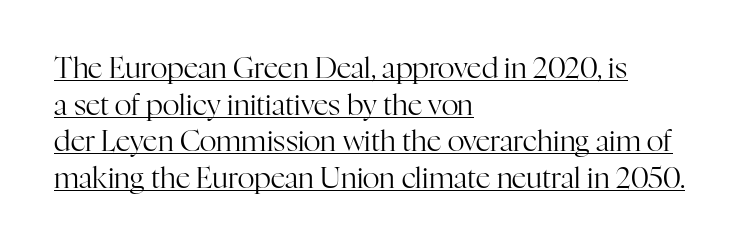
The image shows 29 px regular-weight serif type, upright; set left-aligned, normal line spacing (1.26x), normal letter spacing, underlined; high stroke contrast and a medium x-height.
